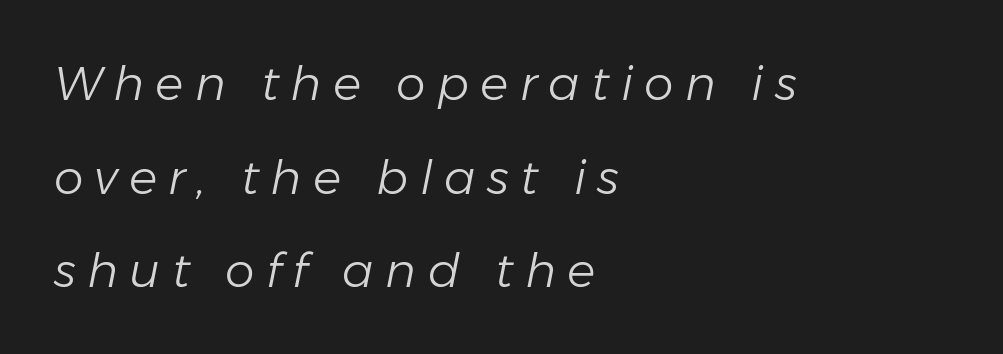
Q: Is the text bold? A: No.
Q: Is the text italic (slanted)? A: Yes, it leans right by about 11 degrees.
Q: Is the text underlined? A: No.
Q: How is the paragraph aligned? A: Left-aligned.
Q: Is the spacing between letters normal or unusually wide? A: Unusually wide.
Q: Is the spacing between lines tight, normal or loose? A: Loose.
Q: Width (condensed, normal, or wide)? A: Normal.
Q: Stroke contrast? A: Low.
Q: x-height? A: Medium.
Q: Monospaced? A: No.
